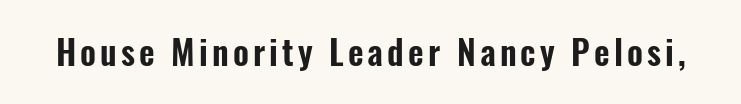
Spacing verdict: proportional, widths tailored to each character. Is this a sans? Yes — the strokes have no serifs. Vertical strokes here are truly vertical. The string is rendered with underlining switched off.
